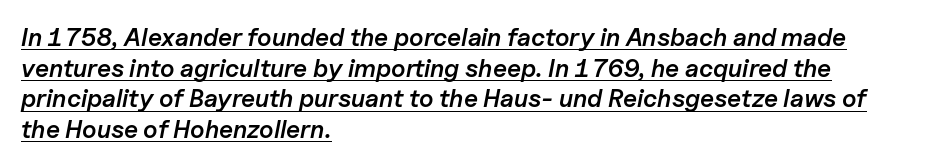
Short note: letters normally spaced. The typesetter chose a ragged-right arrangement here. The rendering uses a semibold face; strokes are thickened but not to full bold. Slanted lettering throughout.
